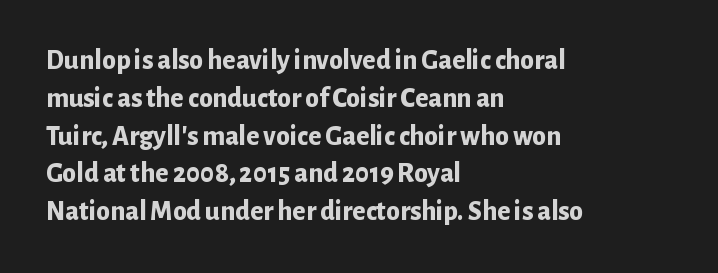
{"serif": "no", "italic": "no", "bold": "yes", "weight": "bold", "width": "normal", "stroke_contrast": "low", "x_height": "medium", "monospaced": "no", "underline": "no", "align": "left", "line_spacing": "normal", "line_spacing_ratio": 1.35, "letter_spacing": "normal", "letter_spacing_em": 0.0, "glyph_px": 28}
